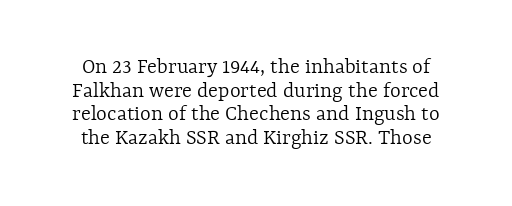
{"italic": "no", "bold": "no", "underline": "no", "line_spacing": "tight", "line_spacing_ratio": 1.03, "letter_spacing": "normal", "letter_spacing_em": 0.0, "glyph_px": 23}
